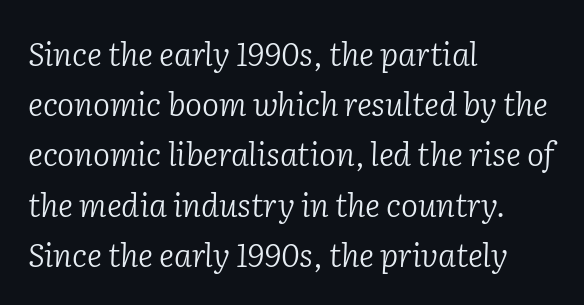
The image shows 32 px light serif type, italic (leaning right); set left-aligned, normal line spacing (1.57x), normal letter spacing, not underlined; low stroke contrast and a medium x-height.
